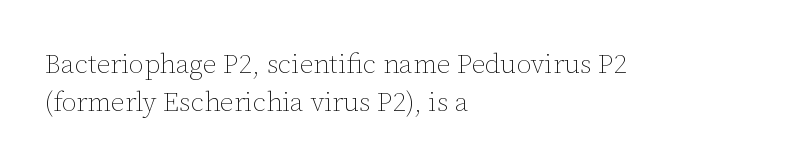
The image shows 27 px text type, upright; set left-aligned, normal line spacing (1.41x), normal letter spacing, not underlined.
